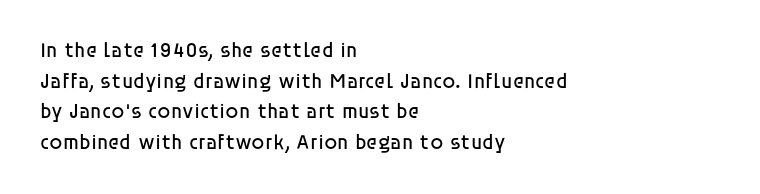
The strip under each line holds only bare page. The lines in this sample share a left origin and differ only in where they stop. The block of text has a typical density, with ordinary space between rows. A typesetter would call this zero additional tracking. Each stroke keeps to a modest, everyday thickness or less. Style check: upright.
